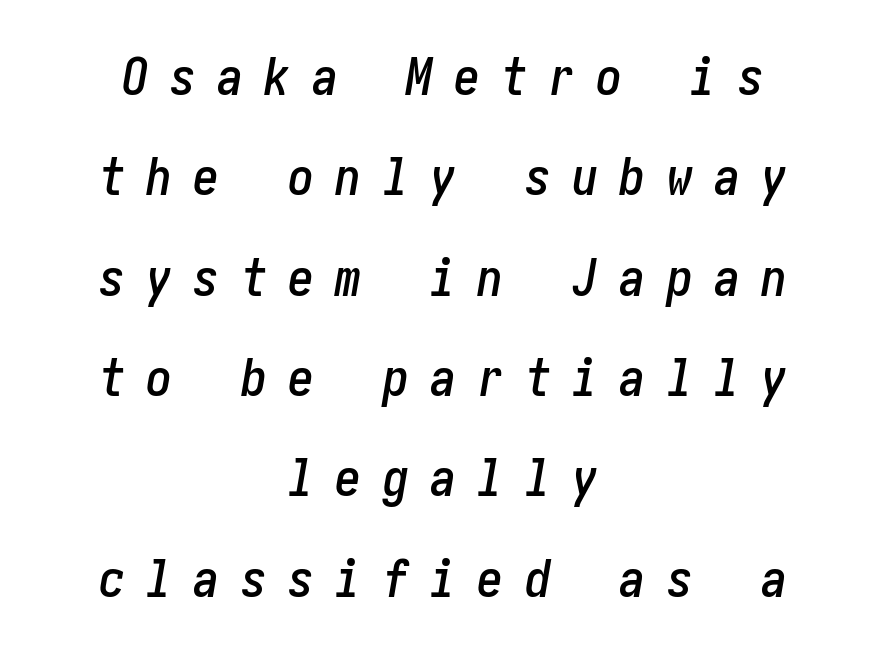
Q: Is the text italic (slanted)? A: Yes, it leans right by about 10 degrees.
Q: Is the text underlined? A: No.
Q: How is the paragraph aligned? A: Centered.
Q: Is the spacing between letters normal or unusually wide? A: Unusually wide.
Q: Is the spacing between lines tight, normal or loose? A: Loose.
Q: Width (condensed, normal, or wide)? A: Condensed.
Q: Stroke contrast? A: Low.
Q: x-height? A: Medium.
